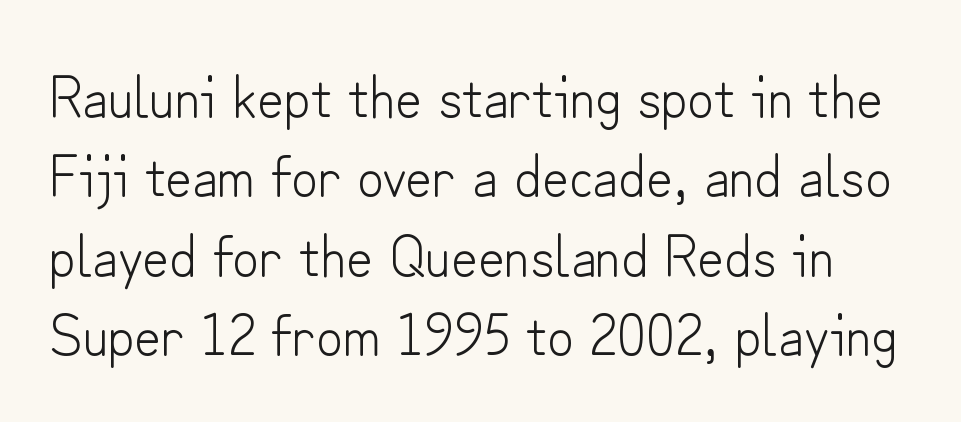
The image shows 58 px light sans-serif type, upright; set normal line spacing (1.37x), normal letter spacing, not underlined; low stroke contrast and a small x-height.
